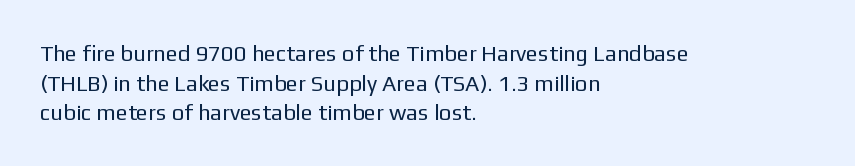
Unmarked baselines from the first word to the last. The designer left line spacing at the default. The rendering anchors every line to the left-hand side. The gaps between neighbouring characters are ordinary and unremarkable. The type sits square on the baseline with zero lean.
